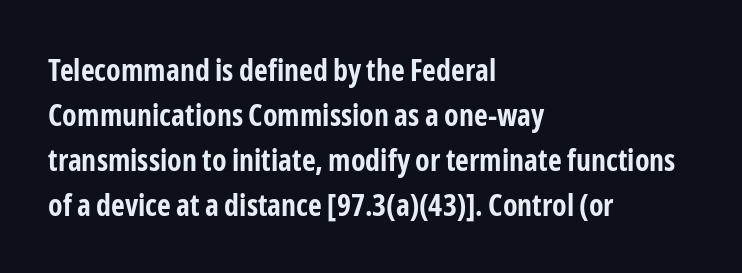
Q: Is the text bold? A: Yes.
Q: Is the text italic (slanted)? A: No, it is upright.
Q: Is the typeface a serif or a sans-serif typeface? A: Sans-serif.
Q: Is the text underlined? A: No.
Q: How is the paragraph aligned? A: Left-aligned.
Q: Is the spacing between letters normal or unusually wide? A: Normal.
Q: Is the spacing between lines tight, normal or loose? A: Normal.
Q: Width (condensed, normal, or wide)? A: Condensed.
Q: Stroke contrast? A: Low.
Q: x-height? A: Medium.
Q: Monospaced? A: No.
